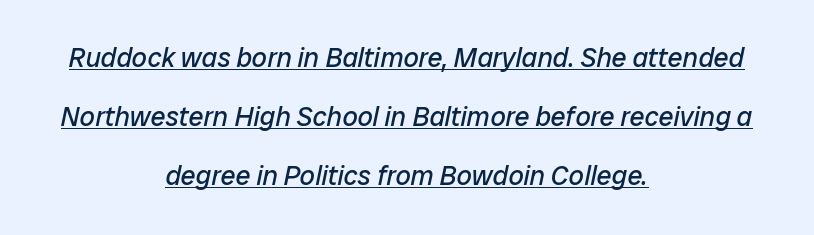
Q: Is the text bold? A: No.
Q: Is the text italic (slanted)? A: Yes, it leans right by about 12 degrees.
Q: Is the text underlined? A: Yes.
Q: How is the paragraph aligned? A: Centered.
Q: Is the spacing between letters normal or unusually wide? A: Normal.
Q: Is the spacing between lines tight, normal or loose? A: Loose.
